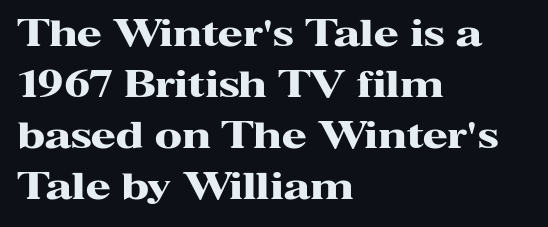
These lines sit exactly where default settings would place them. Compared with a centered layout, this one pins lines to the left instead. Heavy-handed strokes throughout: this text is bold. Does the type have serifs? Yes, each stem ends in a small foot. You can tell it's not italic because the verticals are truly vertical.
